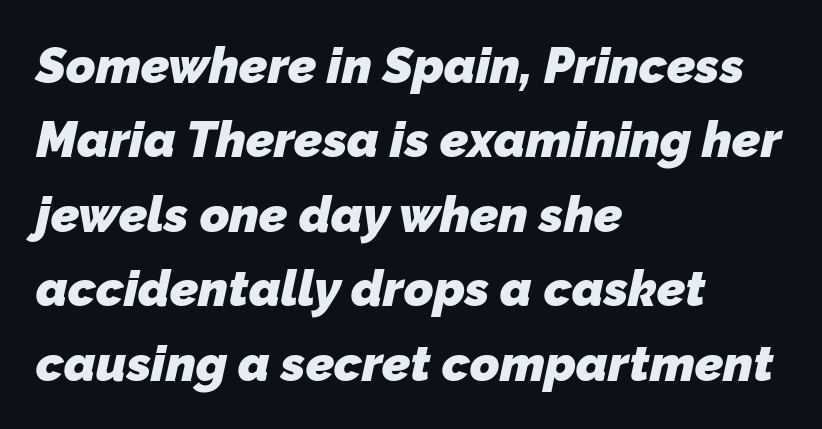
{"serif": "no", "bold": "yes", "weight": "heavy", "width": "normal", "stroke_contrast": "low", "x_height": "medium", "monospaced": "no", "underline": "no", "align": "left", "line_spacing": "normal", "line_spacing_ratio": 1.49, "letter_spacing": "normal", "letter_spacing_em": 0.0, "glyph_px": 50}
